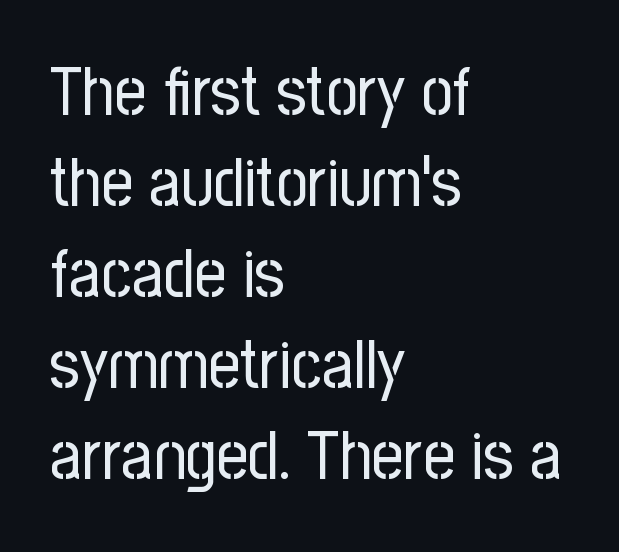
{"serif": "no", "italic": "no", "bold": "no", "weight": "regular", "width": "condensed", "stroke_contrast": "low", "x_height": "medium", "monospaced": "no", "underline": "no", "align": "left", "line_spacing": "normal", "line_spacing_ratio": 1.32, "letter_spacing": "normal", "letter_spacing_em": 0.0, "glyph_px": 69}
